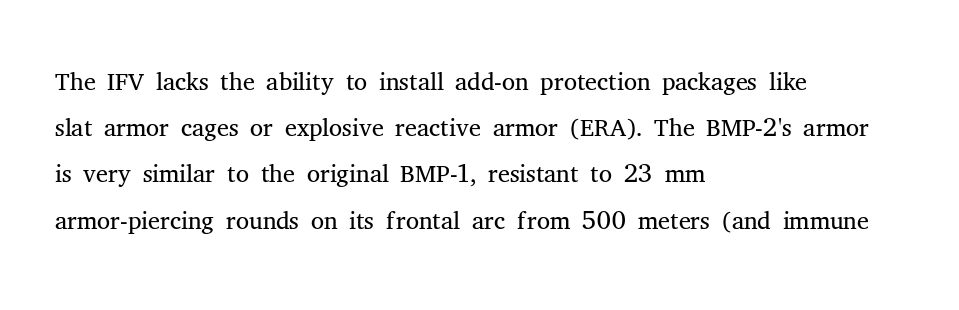
Nobody drew a line under any word here. The passage is arranged the way most books set body copy — flush left. Think standard paragraph weight, or any step lighter than that. Standard letterfit; no display-style spreading of the glyphs.
